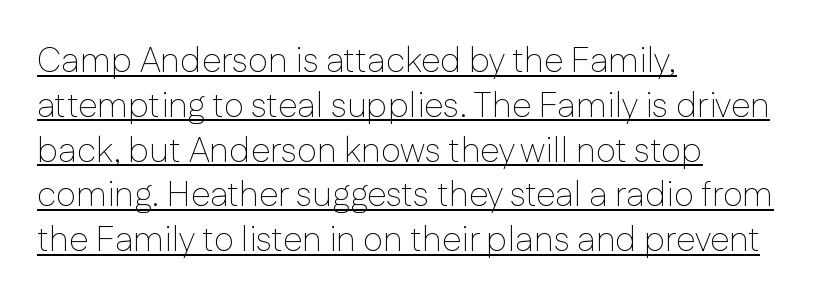
Q: Is the text bold? A: No.
Q: Is the text italic (slanted)? A: No, it is upright.
Q: Is the typeface a serif or a sans-serif typeface? A: Sans-serif.
Q: Is the text underlined? A: Yes.
Q: How is the paragraph aligned? A: Left-aligned.
Q: Is the spacing between letters normal or unusually wide? A: Normal.
Q: Is the spacing between lines tight, normal or loose? A: Normal.
Q: Width (condensed, normal, or wide)? A: Normal.
Q: Stroke contrast? A: Low.
Q: x-height? A: Medium.
Q: Monospaced? A: No.
